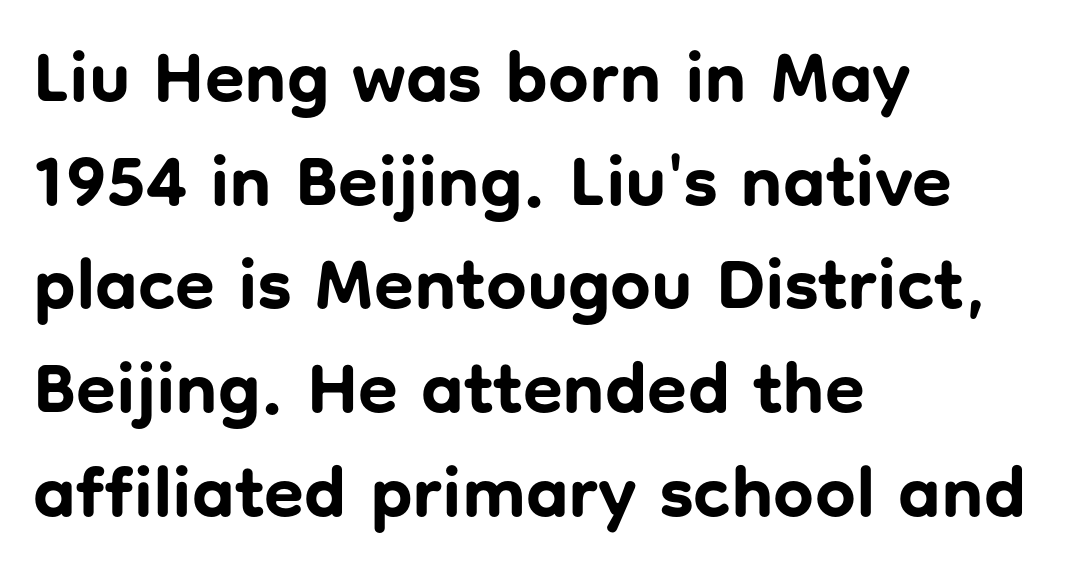
{"serif": "no", "italic": "no", "bold": "yes", "weight": "bold", "width": "normal", "stroke_contrast": "low", "x_height": "medium", "monospaced": "no", "underline": "no", "align": "left", "line_spacing": "normal", "line_spacing_ratio": 1.44, "letter_spacing": "normal", "letter_spacing_em": 0.0, "glyph_px": 72}
